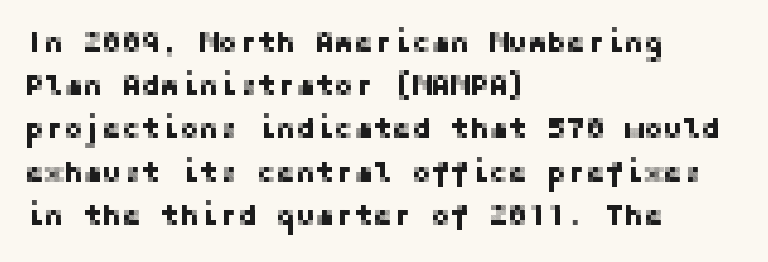
Check the space under the baseline: it is left empty. The designer went with a sans here, leaving each stem footless. This rendering uses left alignment, leaving the right contour irregular. Posture: upright roman.
